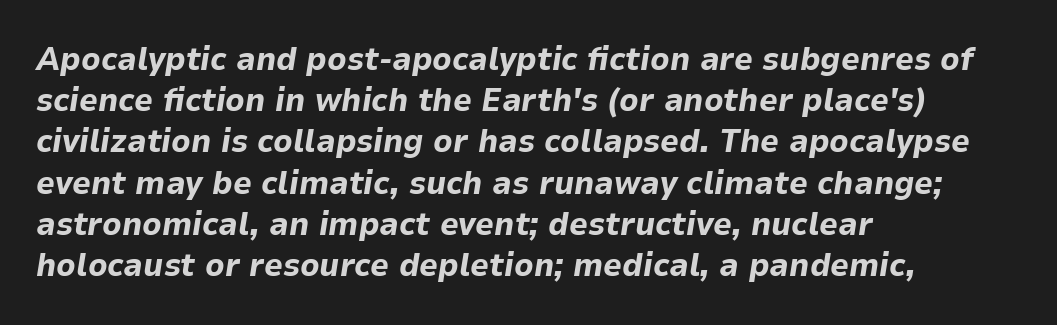
Q: Is the text bold? A: Yes.
Q: Is the text italic (slanted)? A: Yes, it leans right by about 9 degrees.
Q: Is the text underlined? A: No.
Q: How is the paragraph aligned? A: Left-aligned.
Q: Is the spacing between letters normal or unusually wide? A: Normal.
Q: Is the spacing between lines tight, normal or loose? A: Normal.
Q: Width (condensed, normal, or wide)? A: Normal.
Q: Stroke contrast? A: Low.
Q: x-height? A: Medium.
Q: Monospaced? A: No.
